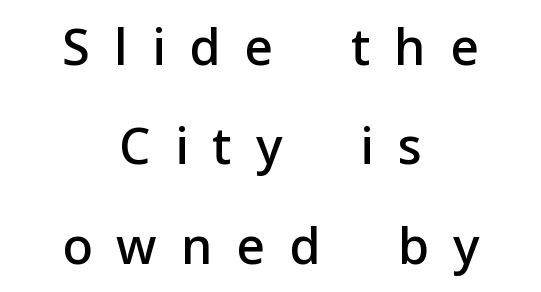
{"serif": "no", "italic": "no", "bold": "semi", "weight": "semibold", "width": "normal", "stroke_contrast": "low", "x_height": "medium", "monospaced": "no", "underline": "no", "align": "center", "line_spacing": "loose", "line_spacing_ratio": 1.99, "letter_spacing": "wide", "letter_spacing_em": 0.48, "glyph_px": 50}
